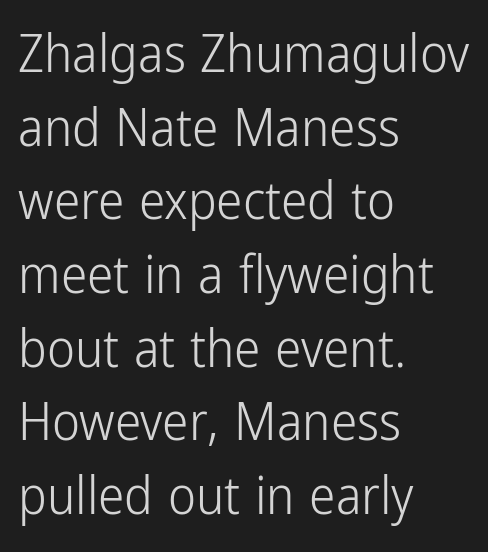
The image shows 53 px light, condensed sans-serif type, upright; set left-aligned, normal line spacing (1.39x), normal letter spacing, not underlined; low stroke contrast and a medium x-height.
